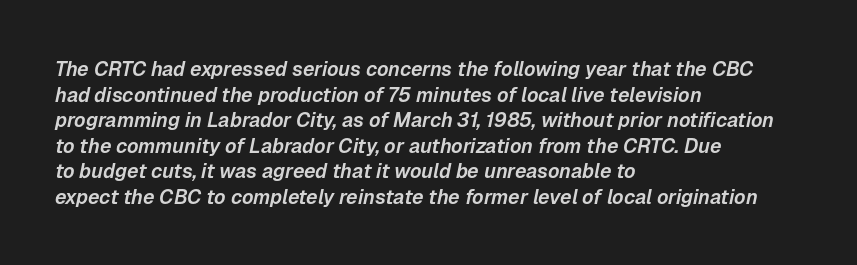
{"italic": "yes", "lean": "right", "slant_degrees": 12, "underline": "no", "align": "left", "line_spacing": "normal", "line_spacing_ratio": 1.28, "letter_spacing": "normal", "letter_spacing_em": 0.0, "glyph_px": 20}
